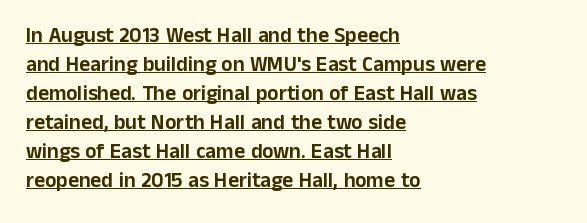
{"italic": "no", "underline": "yes", "align": "left", "line_spacing": "normal", "line_spacing_ratio": 1.38, "letter_spacing": "normal", "letter_spacing_em": 0.0, "glyph_px": 21}
